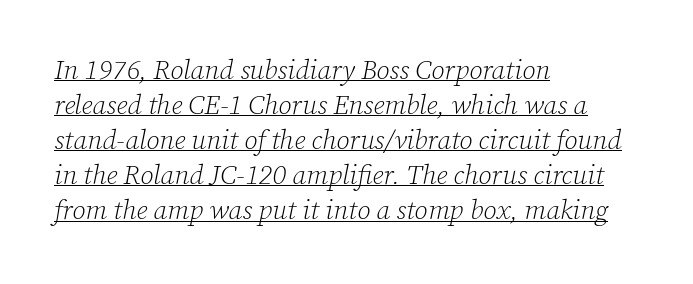
The image shows 27 px text type, italic (leaning right); set left-aligned, normal line spacing (1.3x), normal letter spacing, underlined.
